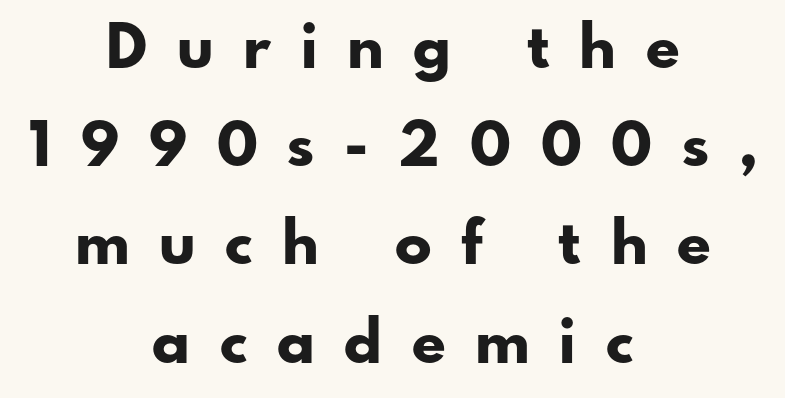
The image shows 61 px bold sans-serif type, upright; set centered, normal line spacing (1.61x), unusually wide letter spacing (+0.49 em), not underlined; low stroke contrast and a small x-height.
